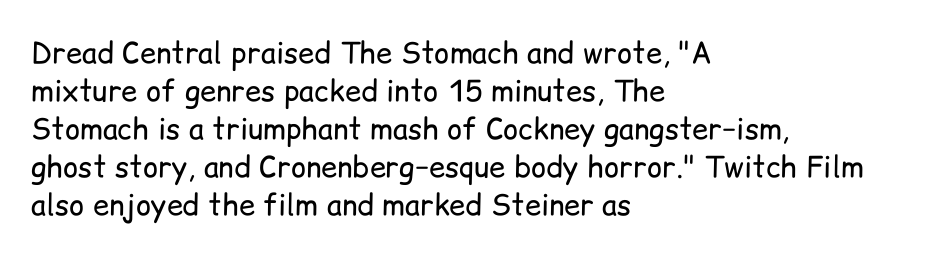
Q: Is the text bold? A: No.
Q: Is the text italic (slanted)? A: No, it is upright.
Q: Is the typeface a serif or a sans-serif typeface? A: Sans-serif.
Q: Is the text underlined? A: No.
Q: How is the paragraph aligned? A: Left-aligned.
Q: Is the spacing between letters normal or unusually wide? A: Normal.
Q: Is the spacing between lines tight, normal or loose? A: Normal.
Q: Width (condensed, normal, or wide)? A: Normal.
Q: Stroke contrast? A: Low.
Q: x-height? A: Medium.
Q: Monospaced? A: No.
